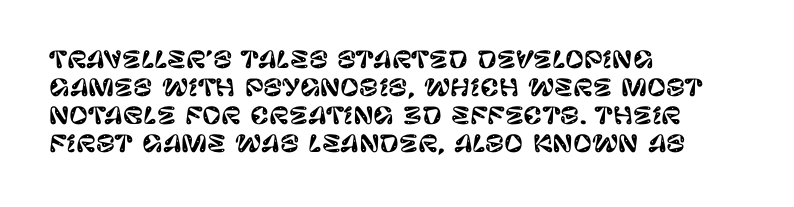
Q: Is the text italic (slanted)? A: Yes.
Q: Is the text underlined? A: No.
Q: How is the paragraph aligned? A: Left-aligned.
Q: Is the spacing between letters normal or unusually wide? A: Normal.
